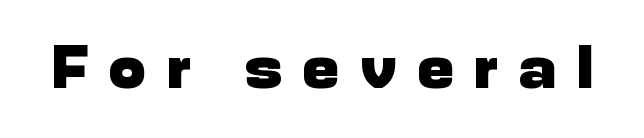
No word sits above an underline. The sample has been set heavy, in full bold. Quick note: not italic, upright. This sample uses a sans-serif face.
